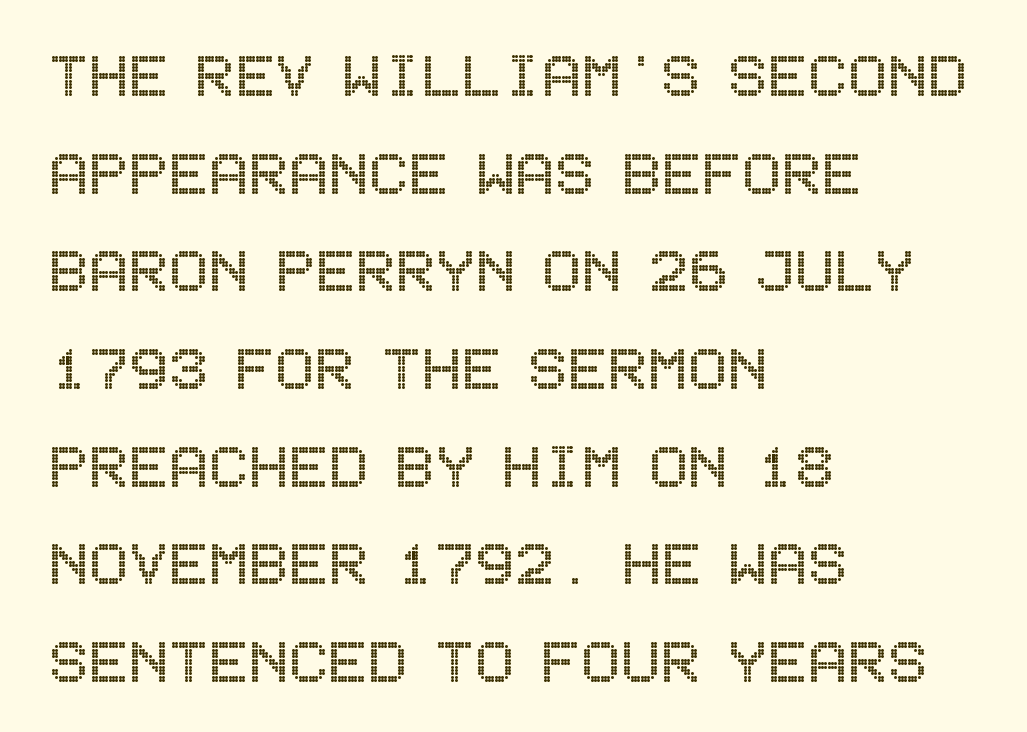
Q: Is the text italic (slanted)? A: No, it is upright.
Q: Is the text underlined? A: No.
Q: How is the paragraph aligned? A: Left-aligned.
Q: Is the spacing between letters normal or unusually wide? A: Normal.
Q: Is the spacing between lines tight, normal or loose? A: Normal.
Q: Width (condensed, normal, or wide)? A: Condensed.
Q: x-height? A: Large.
